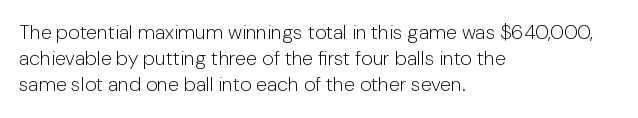
Q: Is the text bold? A: No.
Q: Is the text italic (slanted)? A: No, it is upright.
Q: Is the text underlined? A: No.
Q: How is the paragraph aligned? A: Left-aligned.
Q: Is the spacing between letters normal or unusually wide? A: Normal.
Q: Is the spacing between lines tight, normal or loose? A: Normal.
